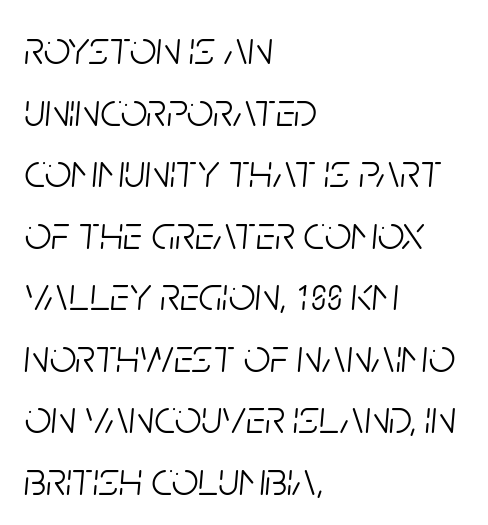
Q: Is the text bold? A: No.
Q: Is the text italic (slanted)? A: Yes, it leans right by about 5 degrees.
Q: Is the text underlined? A: No.
Q: How is the paragraph aligned? A: Left-aligned.
Q: Is the spacing between letters normal or unusually wide? A: Normal.
Q: Is the spacing between lines tight, normal or loose? A: Normal.
Q: Width (condensed, normal, or wide)? A: Condensed.
Q: Stroke contrast? A: Low.
Q: x-height? A: Large.
Q: Monospaced? A: No.
